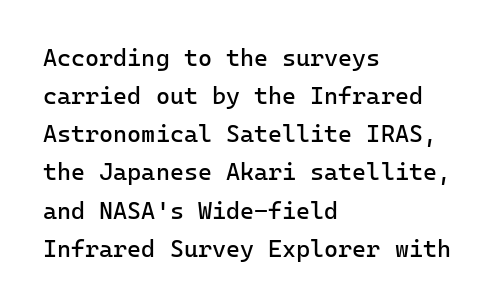
Is there much room between lines? A standard amount, neither cramped nor airy. A roman cut, with each character standing at attention. How are the letters spaced? Ordinarily, with no added tracking. This rendering features lettering with no underline. The paragraph shown leans on its left margin. The weight tops out at a normal text grade.
